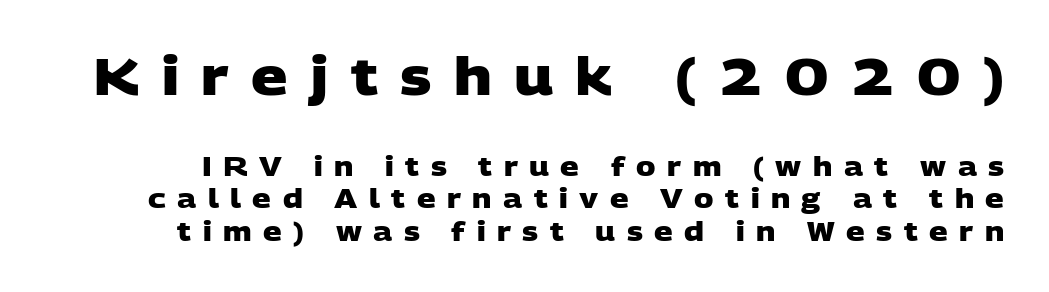
Quick note: underline off. The passage shown is typed in a proportional face where columns would drift. Bigger letters appear in the top chunk; the bottom chunk is reduced. Notice how descenders clear the ascenders below comfortably — that's standard leading. Letterform terminals end flat and unadorned throughout the passage. Short note: letters widely spaced.
